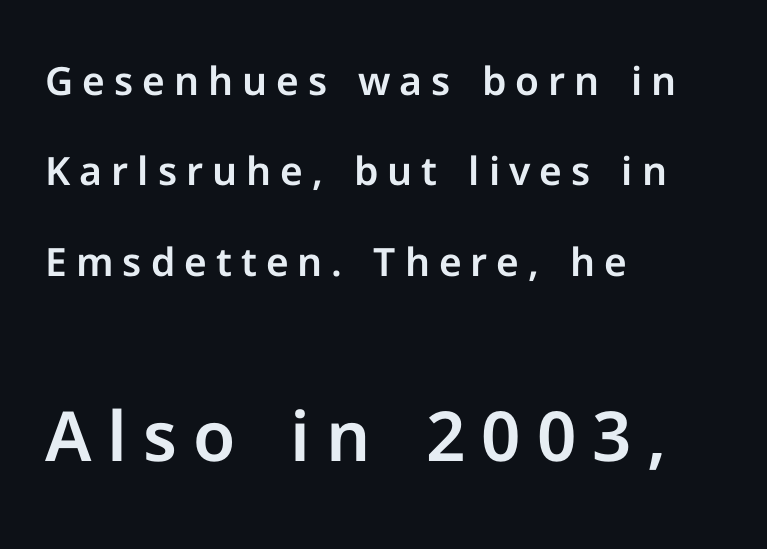
{"serif": "no", "italic": "no", "width": "normal", "stroke_contrast": "low", "x_height": "medium", "monospaced": "no", "underline": "no", "align": "left", "line_spacing": "loose", "line_spacing_ratio": 2.32, "letter_spacing": "wide", "letter_spacing_em": 0.23, "larger_block": "second", "size_ratio": 1.77, "glyph_px": 69}
